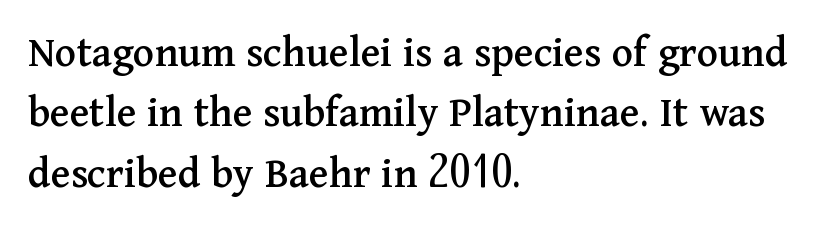
Q: Is the text italic (slanted)? A: No, it is upright.
Q: Is the typeface a serif or a sans-serif typeface? A: Serif.
Q: Is the text underlined? A: No.
Q: How is the paragraph aligned? A: Left-aligned.
Q: Is the spacing between letters normal or unusually wide? A: Normal.
Q: Is the spacing between lines tight, normal or loose? A: Normal.
Q: Width (condensed, normal, or wide)? A: Normal.
Q: Stroke contrast? A: Medium.
Q: x-height? A: Medium.
Q: Monospaced? A: No.
